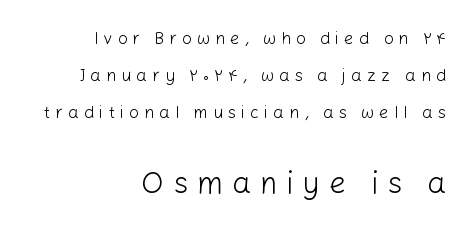
The image shows 30 px light sans-serif type, upright; set right-aligned, loose line spacing (2.18x), unusually wide letter spacing (+0.3 em), not underlined; the second (bottom) block is 1.76x larger; low stroke contrast and a medium x-height.
